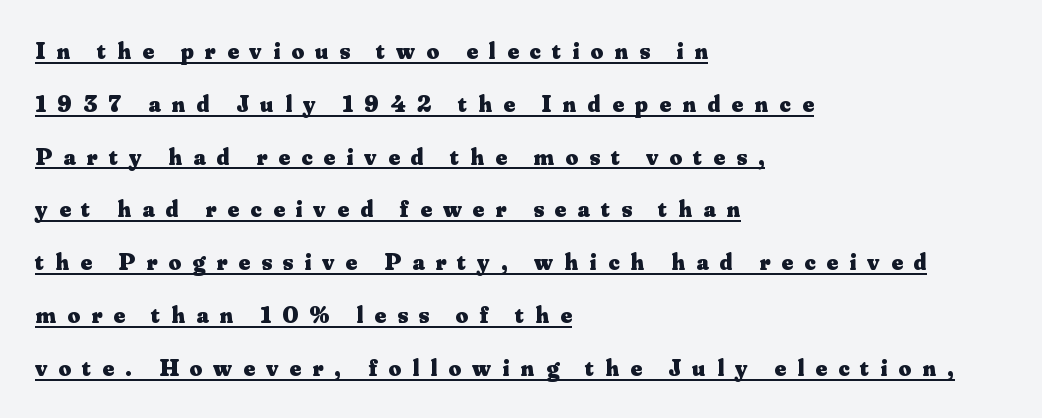
Q: Is the text bold? A: Yes.
Q: Is the text italic (slanted)? A: No, it is upright.
Q: Is the text underlined? A: Yes.
Q: How is the paragraph aligned? A: Left-aligned.
Q: Is the spacing between letters normal or unusually wide? A: Unusually wide.
Q: Is the spacing between lines tight, normal or loose? A: Loose.
